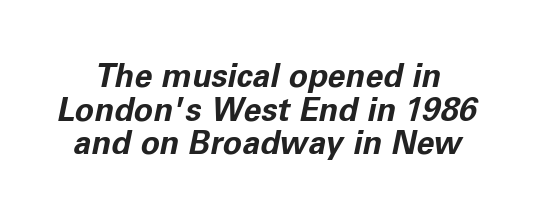
The image shows 32 px bold type, italic (leaning right); set tight line spacing (1.05x), normal letter spacing, not underlined; low stroke contrast and a medium x-height.
